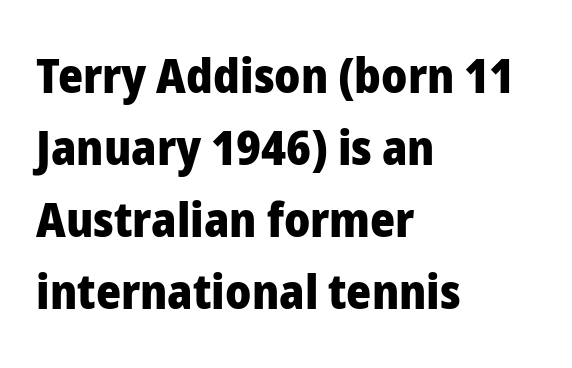
Q: Is the text bold? A: Yes.
Q: Is the text italic (slanted)? A: No, it is upright.
Q: Is the typeface a serif or a sans-serif typeface? A: Sans-serif.
Q: Is the text underlined? A: No.
Q: How is the paragraph aligned? A: Left-aligned.
Q: Is the spacing between letters normal or unusually wide? A: Normal.
Q: Is the spacing between lines tight, normal or loose? A: Normal.
Q: Width (condensed, normal, or wide)? A: Normal.
Q: Stroke contrast? A: Low.
Q: x-height? A: Medium.
Q: Monospaced? A: No.
